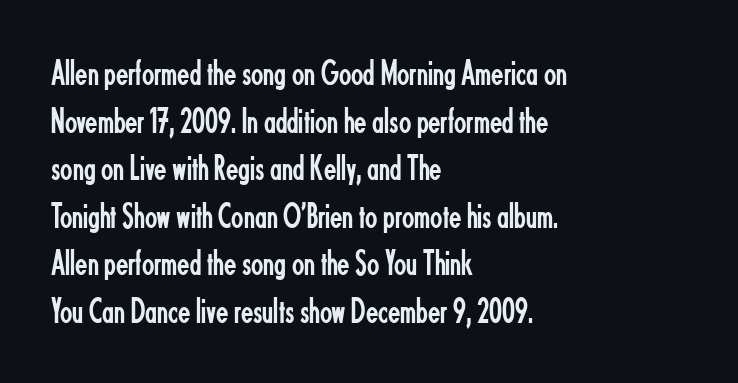
The image shows 36 px regular-weight, condensed sans-serif type, upright; set left-aligned, normal line spacing (1.32x), normal letter spacing, not underlined; low stroke contrast and a small x-height.
